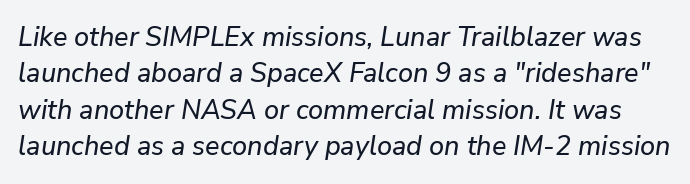
How are the letters spaced? Ordinarily, with no added tracking. The rendering applies a slant to the glyphs. The block of text has a typical density, with ordinary space between rows. Honestly, there is no underline to notice here at all.
